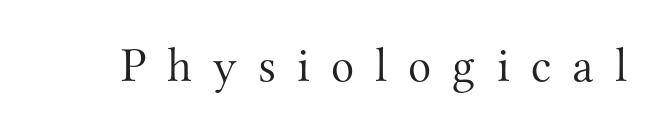
Posture: straight, roman, zero tilt. Serif or sans? Serif — the stroke terminals have little feet. No extra ink here — the face is not bold. Each row of text sits above clean, open space.
